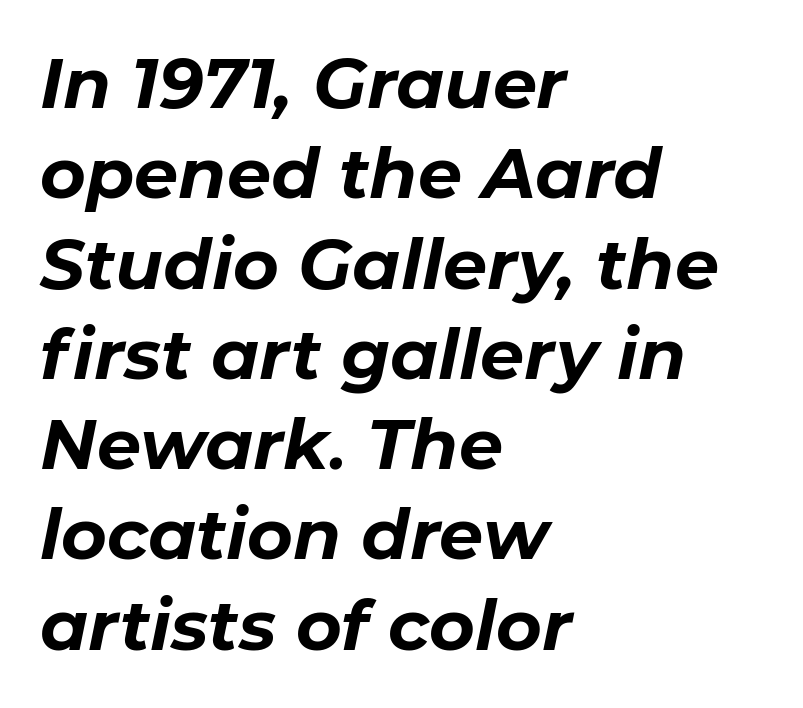
The image shows 70 px bold type, italic (leaning right); set left-aligned, normal line spacing (1.29x), normal letter spacing, not underlined; low stroke contrast and a medium x-height.
